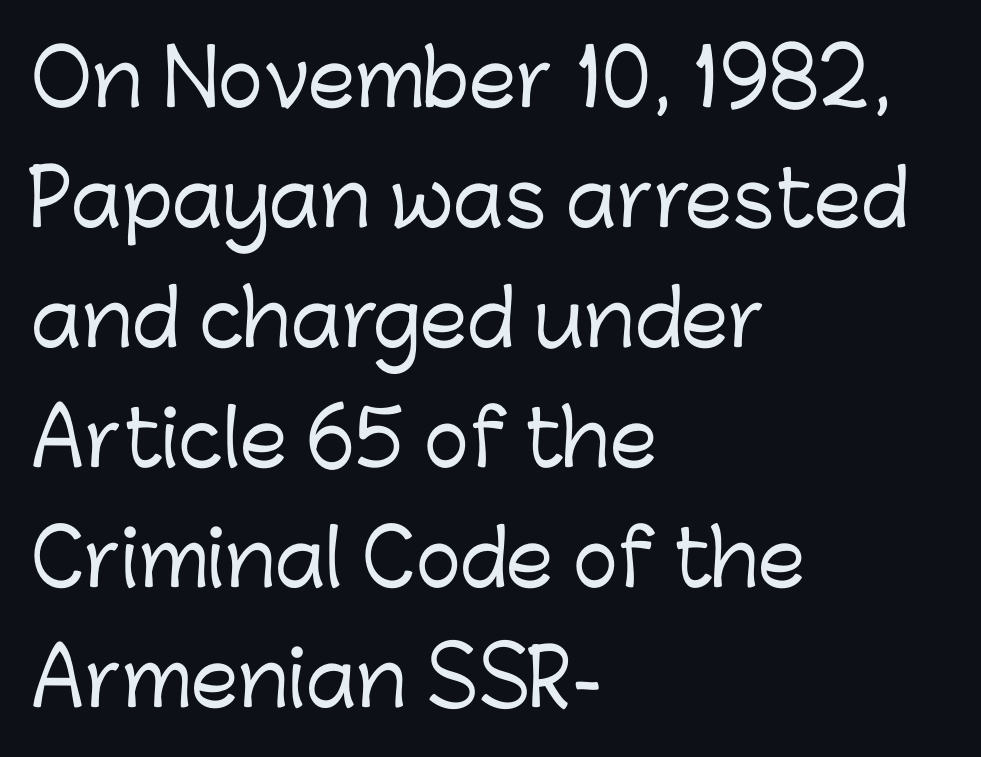
{"serif": "no", "italic": "no", "width": "normal", "stroke_contrast": "low", "x_height": "medium", "monospaced": "no", "underline": "no", "align": "left", "line_spacing": "normal", "line_spacing_ratio": 1.58, "letter_spacing": "normal", "letter_spacing_em": 0.0, "glyph_px": 76}
